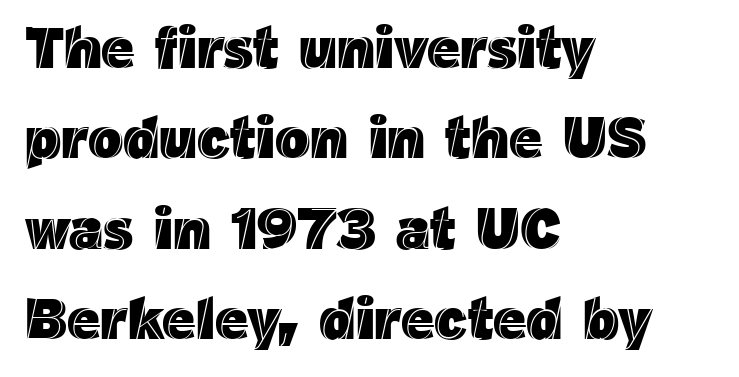
Q: Is the text italic (slanted)? A: No, it is upright.
Q: Is the text underlined? A: No.
Q: How is the paragraph aligned? A: Left-aligned.
Q: Is the spacing between letters normal or unusually wide? A: Normal.
Q: Is the spacing between lines tight, normal or loose? A: Normal.
Q: Width (condensed, normal, or wide)? A: Normal.
Q: x-height? A: Medium.
Q: Monospaced? A: No.
